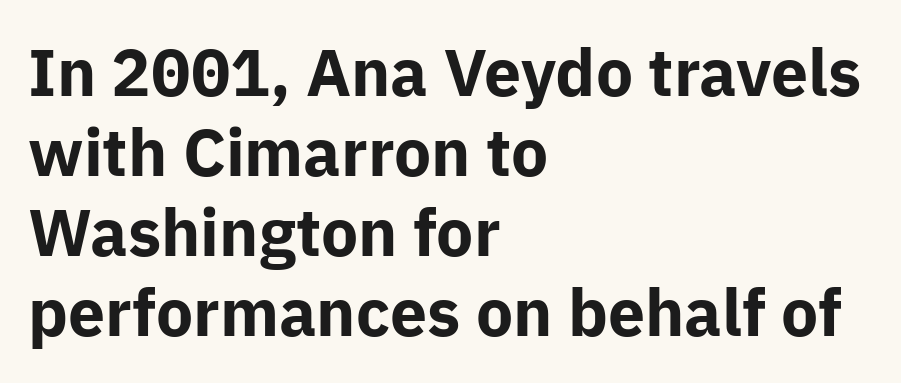
Q: Is the text bold? A: Yes.
Q: Is the text italic (slanted)? A: No, it is upright.
Q: Is the typeface a serif or a sans-serif typeface? A: Sans-serif.
Q: Is the text underlined? A: No.
Q: How is the paragraph aligned? A: Left-aligned.
Q: Is the spacing between letters normal or unusually wide? A: Normal.
Q: Width (condensed, normal, or wide)? A: Normal.
Q: Stroke contrast? A: Low.
Q: x-height? A: Medium.
Q: Monospaced? A: No.
